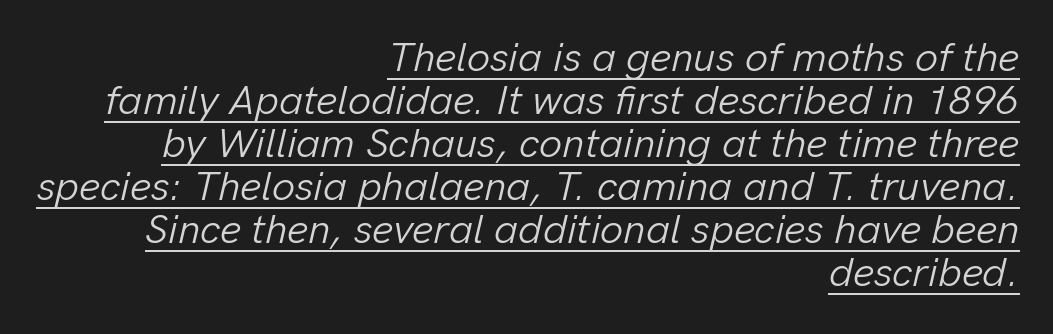
Quick note: underline on. Bold? No — there's no thickening of the strokes. Is the letter spacing exaggerated? No — it looks like the ordinary default. Compared with a flush-left layout, this one pins lines to the opposite, right side. Varying glyph widths throughout — classic text-font behaviour. Compared with typical paragraphs, the rows here are closer together.
